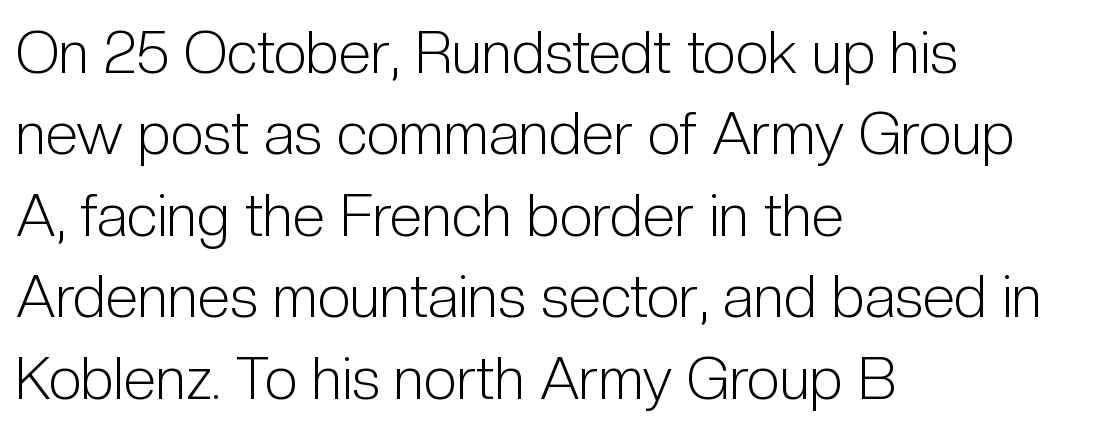
In CSS terms this would be text-align: left. Counters stay open thanks to moderate or lighter strokes. Honestly, there is no underline to notice here at all. Each letter's strokes conclude bluntly, with no projecting serifs. Is there any slant? The stems are plumb. Nobody touched the tracking dial on this one.
